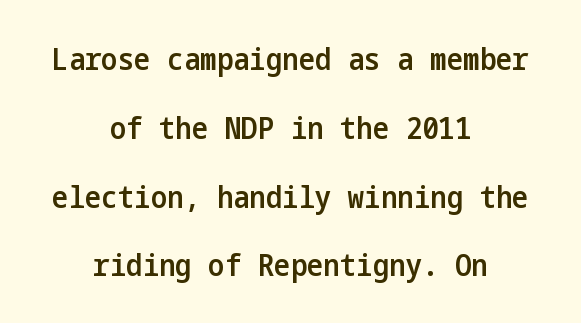
{"serif": "no", "italic": "no", "bold": "semi", "weight": "semibold", "width": "condensed", "stroke_contrast": "low", "x_height": "medium", "underline": "no", "align": "center", "line_spacing": "loose", "line_spacing_ratio": 2.22, "letter_spacing": "normal", "letter_spacing_em": 0.0, "glyph_px": 31}
